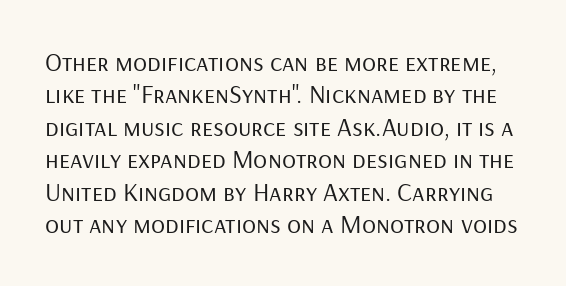
The line texture is even and compact thanks to regular tracking. Rendered with straight, roman letterforms. Weight class: somewhere from thin through regular. The words here are not underlined.
